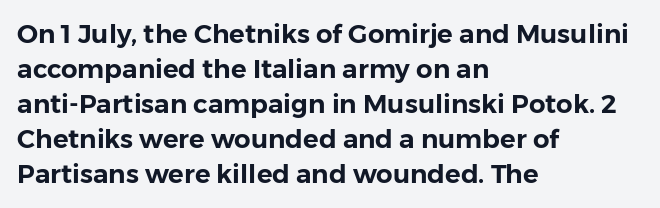
Upright lettering throughout. A classic flush-left, rag-right setting is used for this passage. Underlining? Definitely not there. The passage shown stacks its lines at a standard gap. The letterforms sit shoulder to shoulder at normal distance.
